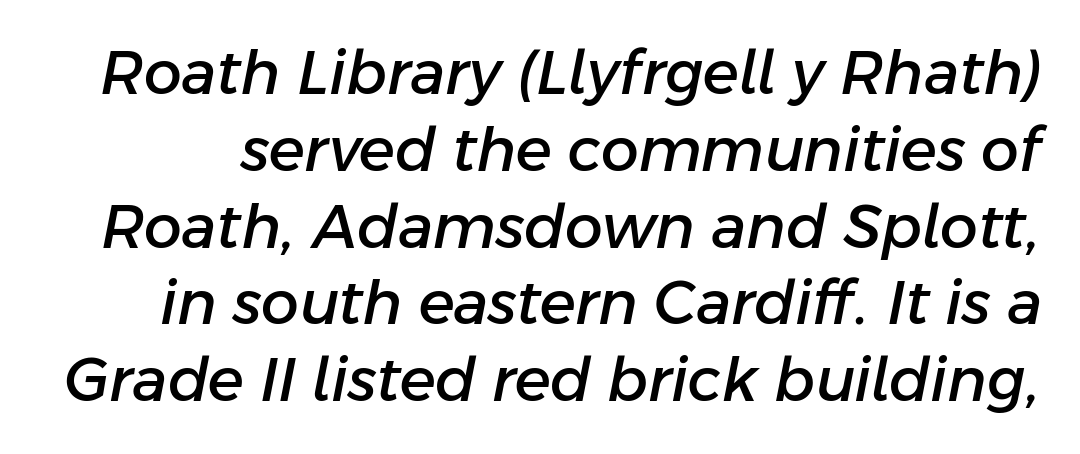
{"italic": "yes", "lean": "right", "slant_degrees": 11, "width": "normal", "stroke_contrast": "low", "x_height": "medium", "monospaced": "no", "underline": "no", "line_spacing": "normal", "line_spacing_ratio": 1.28, "letter_spacing": "normal", "letter_spacing_em": 0.0, "glyph_px": 60}
